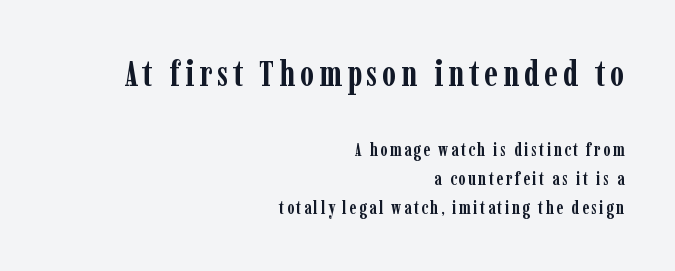
These lines are set flush right with a ragged left edge. This sample has the flowing, uneven cadence of proportional lettering. The first block has been scaled up relative to the second. The zone under the glyphs is completely vacant. It's the straight-up-and-down kind of type. A dark, heavy texture on the line: the type is bold.
